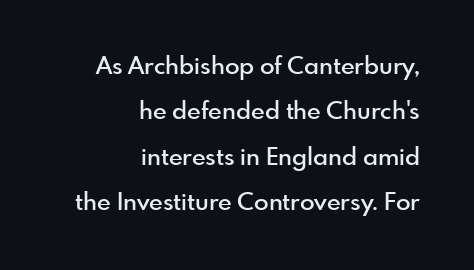
Look at the stroke-to-counter ratio: somewhat heavy, a semibold. Does the copy run flush right? Yes — the right margin is perfectly even. Style check: upright. Lines of text with bare space underneath. No extra tracking has been applied to these lines.
